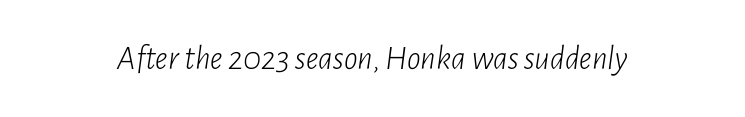
Q: Is the text bold? A: No.
Q: Is the text italic (slanted)? A: Yes, it leans right by about 7 degrees.
Q: Is the text underlined? A: No.
Q: Is the spacing between letters normal or unusually wide? A: Normal.
Q: Width (condensed, normal, or wide)? A: Condensed.
Q: Stroke contrast? A: Low.
Q: x-height? A: Medium.
Q: Monospaced? A: No.
